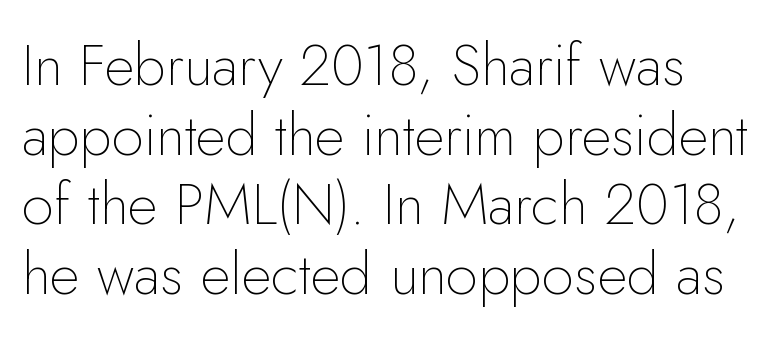
{"serif": "no", "italic": "no", "bold": "no", "weight": "thin", "width": "normal", "stroke_contrast": "low", "x_height": "small", "monospaced": "no", "underline": "no", "line_spacing_ratio": 1.2, "letter_spacing": "normal", "letter_spacing_em": 0.0, "glyph_px": 58}
